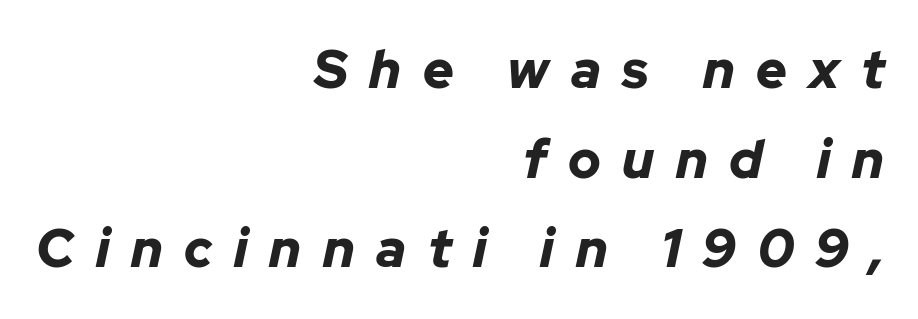
The image shows 53 px bold type, italic (leaning right); set right-aligned, normal line spacing (1.69x), unusually wide letter spacing (+0.41 em), not underlined; low stroke contrast and a medium x-height.
